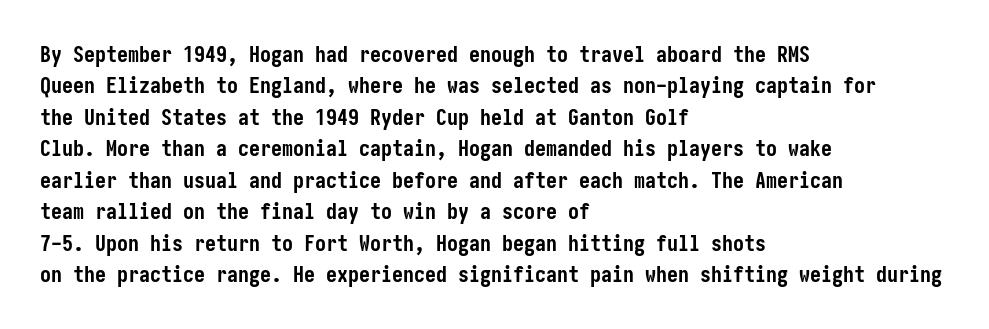
The image shows 22 px bold type, upright; set left-aligned, normal line spacing (1.43x), normal letter spacing, not underlined.
